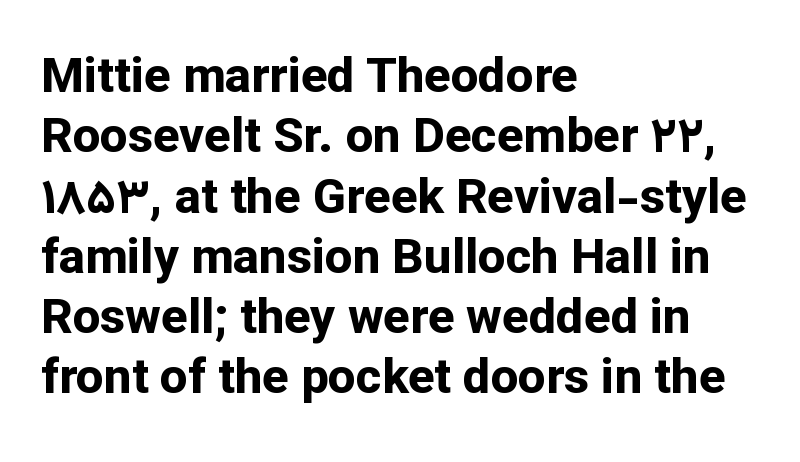
{"serif": "no", "italic": "no", "bold": "yes", "weight": "bold", "width": "normal", "stroke_contrast": "low", "x_height": "medium", "monospaced": "no", "underline": "no", "align": "left", "line_spacing_ratio": 1.23, "letter_spacing": "normal", "letter_spacing_em": 0.0, "glyph_px": 49}
